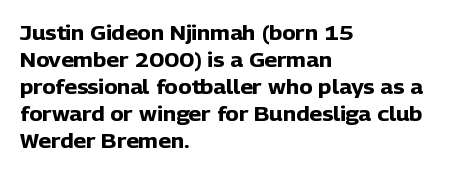
{"italic": "no", "bold": "yes", "underline": "no", "align": "left", "line_spacing": "normal", "line_spacing_ratio": 1.35, "letter_spacing": "normal", "letter_spacing_em": 0.0, "glyph_px": 20}
